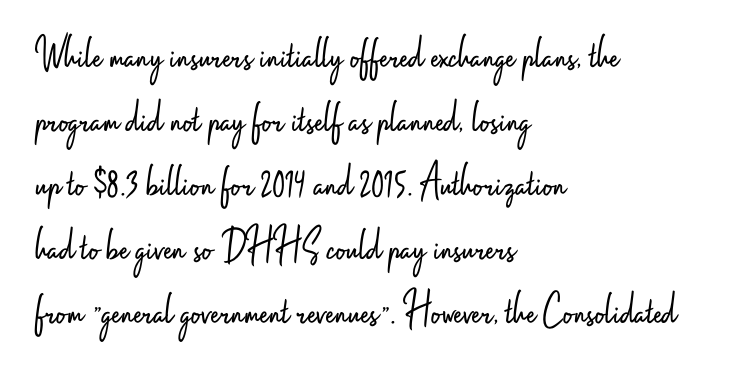
The image shows 47 px light, condensed sans-serif type; set left-aligned, normal line spacing (1.36x), normal letter spacing, not underlined; low stroke contrast and a small x-height.
